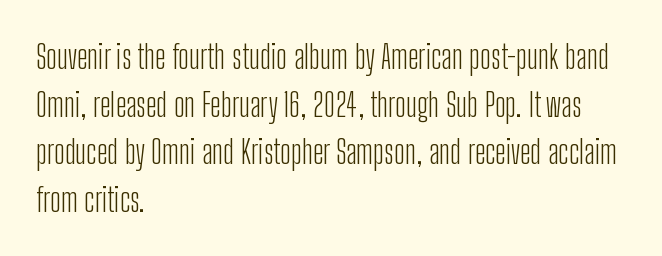
Quick note: not italic, upright. The space directly below the letters is spotless. These lines stack with their left ends in a neat column. Regular leading.
